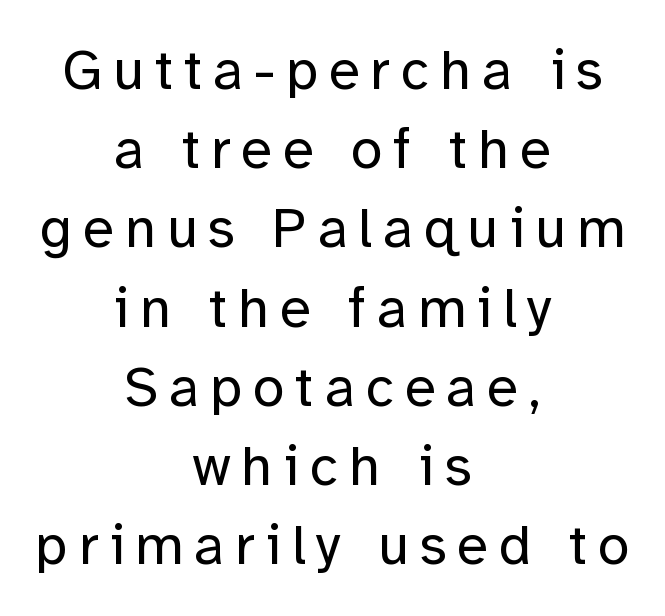
{"serif": "no", "italic": "no", "bold": "no", "weight": "regular", "width": "normal", "stroke_contrast": "low", "x_height": "medium", "monospaced": "no", "underline": "no", "align": "center", "line_spacing": "normal", "line_spacing_ratio": 1.39, "glyph_px": 57}
